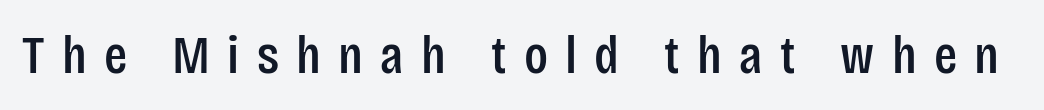
Q: Is the text italic (slanted)? A: No, it is upright.
Q: Is the typeface a serif or a sans-serif typeface? A: Sans-serif.
Q: Is the text underlined? A: No.
Q: Is the spacing between letters normal or unusually wide? A: Unusually wide.
Q: Width (condensed, normal, or wide)? A: Condensed.
Q: Stroke contrast? A: Low.
Q: x-height? A: Large.
Q: Monospaced? A: No.
